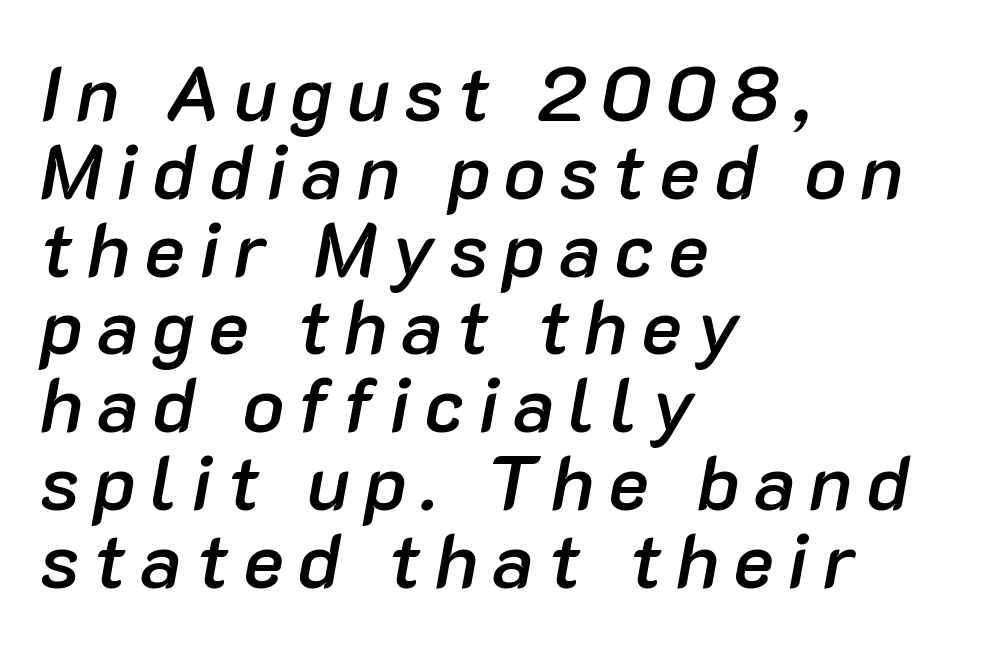
Clear beneath every line of the passage. Regarding leading, the lines here are crowded together. If you drew a line through each stem, it would be angled. Line beginnings align vertically; line endings do not. A semibold gives these letters moderate extra thickness, short of bold.
